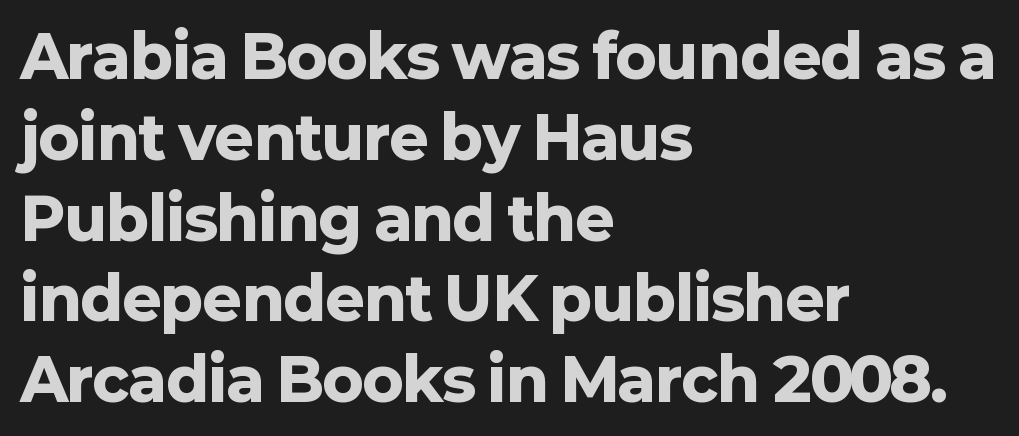
Are there feet on the stems? There aren't — it's a sans. Tracking here is standard; glyphs follow each other at the usual distance. Underline: absent. These lines are rendered in a variable-pitch font.
